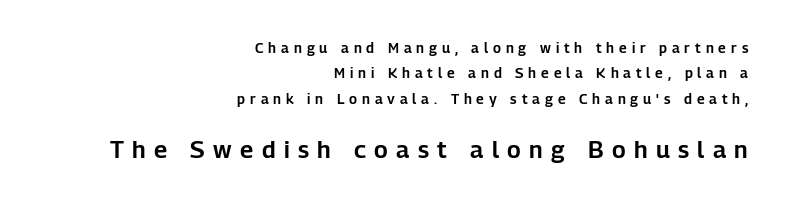
Q: Is the text italic (slanted)? A: No, it is upright.
Q: Is the text underlined? A: No.
Q: How is the paragraph aligned? A: Right-aligned.
Q: Is the spacing between letters normal or unusually wide? A: Unusually wide.
Q: Which block of text is set in a larger size, the first (top) or the second (bottom)? A: The second (bottom) one.
